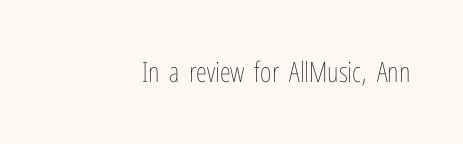
Q: Is the text bold? A: No.
Q: Is the text italic (slanted)? A: No, it is upright.
Q: Is the text underlined? A: No.
Q: Is the spacing between letters normal or unusually wide? A: Normal.
Q: Width (condensed, normal, or wide)? A: Condensed.
Q: Stroke contrast? A: Low.
Q: x-height? A: Medium.
Q: Monospaced? A: No.
